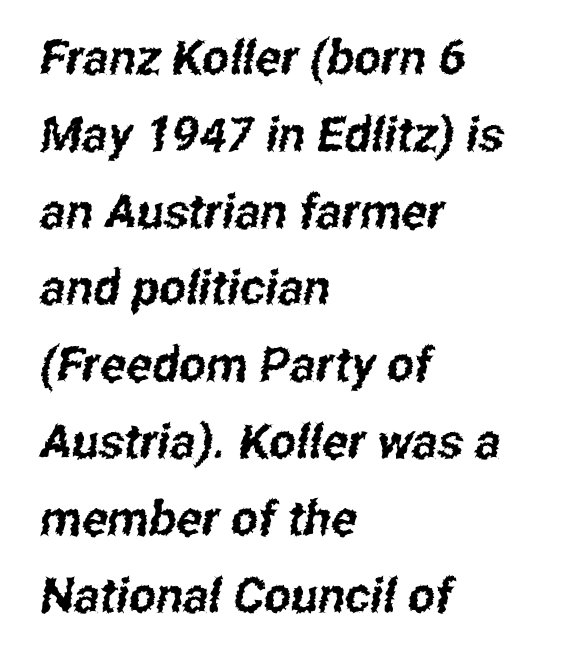
These lines are set flush left with a ragged right edge. No extra tracking has been applied to these lines. You could not count columns in this text — the font is proportionally spaced. I'd call this a sans setting — the letters go barefoot.
